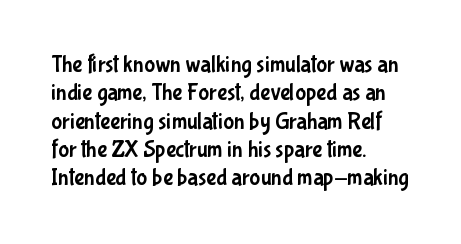
{"italic": "no", "underline": "no", "align": "left", "line_spacing_ratio": 1.23, "letter_spacing": "normal", "letter_spacing_em": 0.0, "glyph_px": 23}
